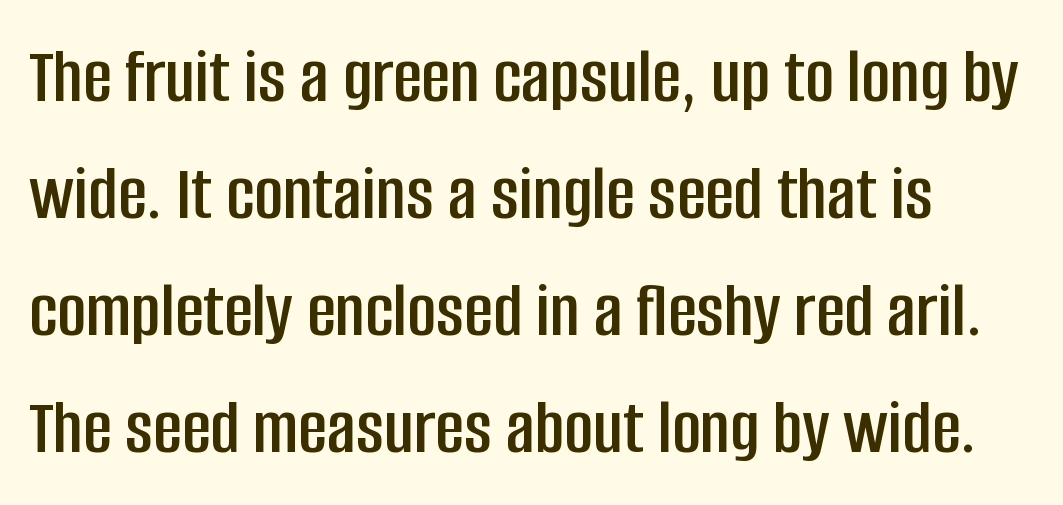
Q: Is the text italic (slanted)? A: No, it is upright.
Q: Is the typeface a serif or a sans-serif typeface? A: Sans-serif.
Q: Is the text underlined? A: No.
Q: How is the paragraph aligned? A: Left-aligned.
Q: Is the spacing between letters normal or unusually wide? A: Normal.
Q: Is the spacing between lines tight, normal or loose? A: Normal.
Q: Width (condensed, normal, or wide)? A: Condensed.
Q: Stroke contrast? A: Low.
Q: x-height? A: Large.
Q: Monospaced? A: No.
